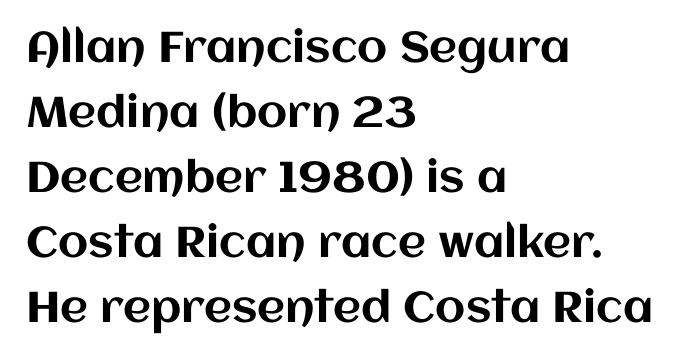
The image shows 43 px text type, upright; set left-aligned, normal line spacing (1.51x), normal letter spacing, not underlined; medium stroke contrast and a large x-height.
